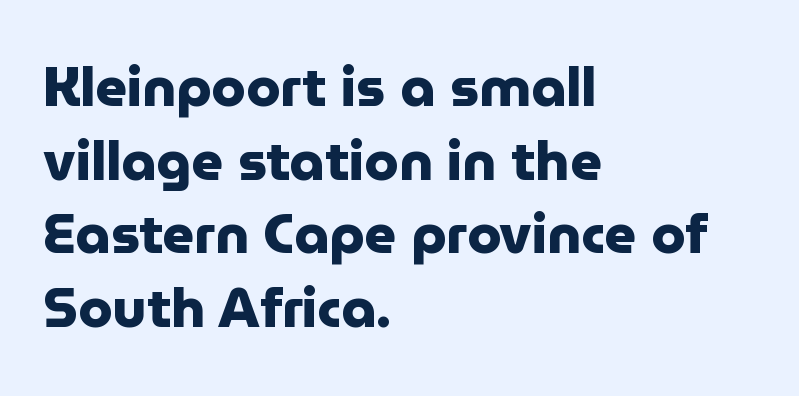
{"serif": "no", "italic": "no", "bold": "yes", "weight": "heavy", "width": "normal", "stroke_contrast": "low", "x_height": "medium", "monospaced": "no", "underline": "no", "align": "left", "line_spacing": "normal", "line_spacing_ratio": 1.34, "letter_spacing": "normal", "letter_spacing_em": 0.0, "glyph_px": 55}
